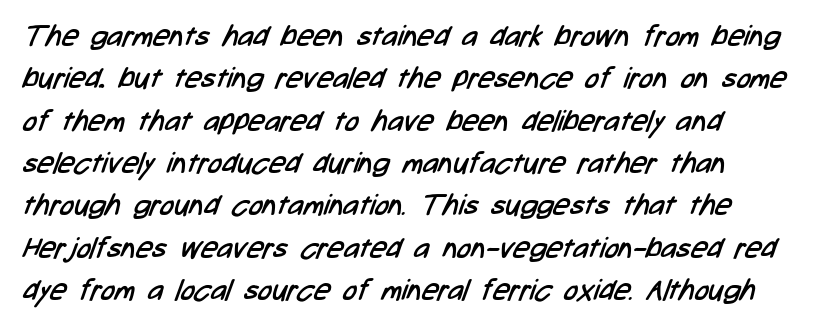
{"serif": "no", "bold": "no", "weight": "regular", "width": "condensed", "stroke_contrast": "low", "x_height": "medium", "monospaced": "no", "underline": "no", "align": "left", "line_spacing": "normal", "line_spacing_ratio": 1.46, "letter_spacing": "normal", "letter_spacing_em": 0.0, "glyph_px": 29}
